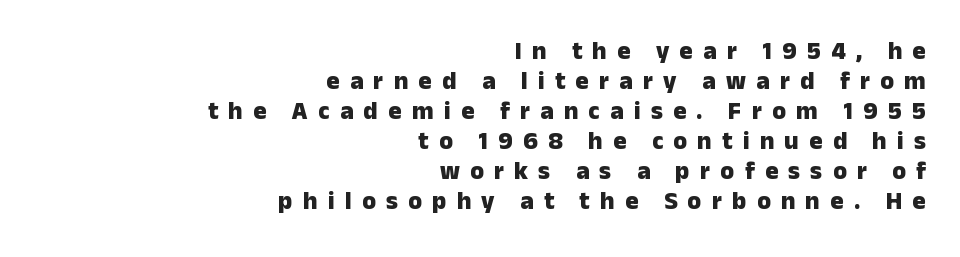
The image shows 25 px bold type, upright; set right-aligned, line spacing 1.2x, unusually wide letter spacing (+0.41 em), not underlined.
